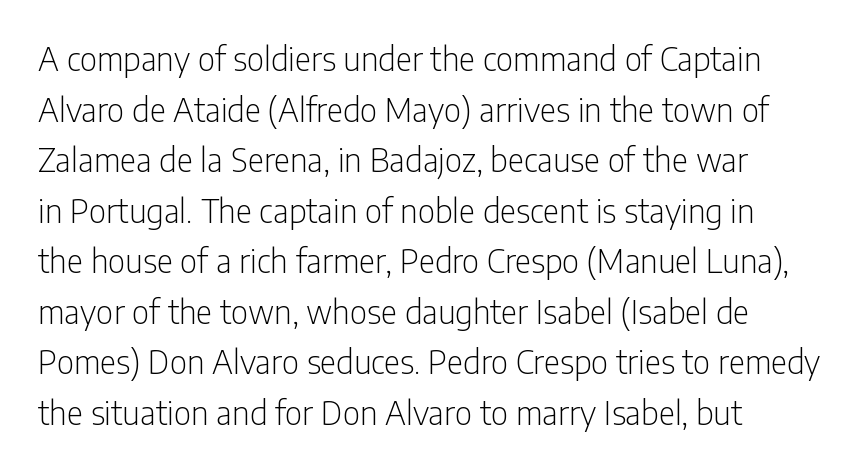
Each letter keeps its own natural width here, so spacing adapts to shape. One glance says typical: line gaps are just what's usual. The area under the type is left untouched. Weight: in the light-to-regular range. If you drew a ruler down the left edge, every line would touch it.
